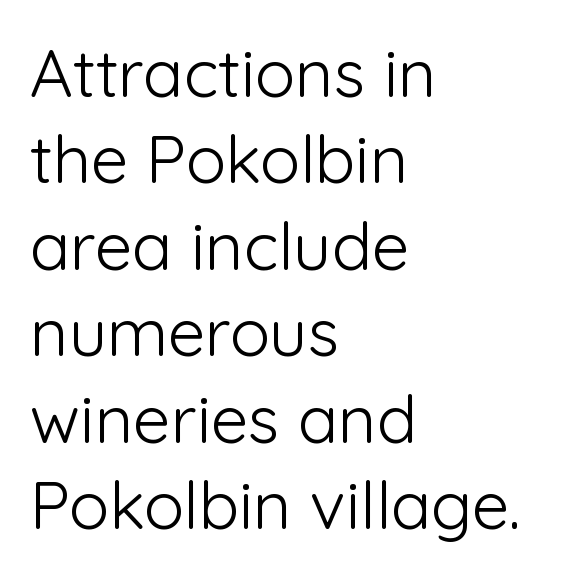
The image shows 67 px light sans-serif type, upright; set left-aligned, normal line spacing (1.29x), normal letter spacing, not underlined; low stroke contrast and a medium x-height.
